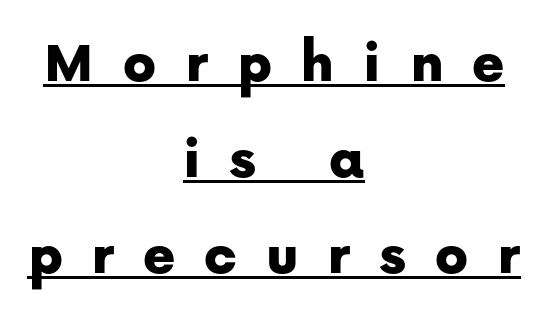
The face used here is proportionally spaced, like ordinary book or web type. A rule runs beneath these lines of type. In terms of letterform style, serifs are entirely absent. Loose tracking; the words dissolve into strings of separated letters.
